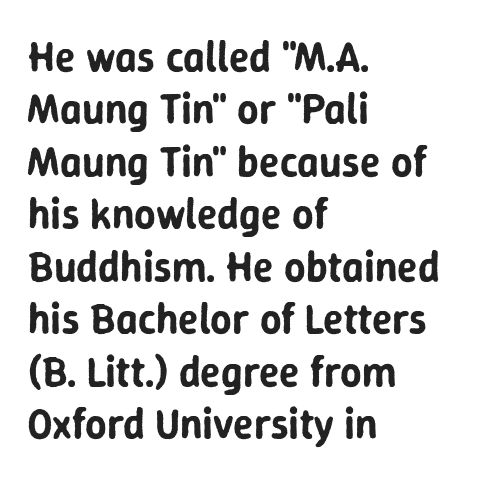
Note the varied advance widths — an 'i' is clearly narrower than an 'm'. The face used here is rendered with its standard letterfit. It's the straight-up-and-down kind of type. The typeface chosen for these lines omits serifs. The designer left line spacing at the default. Unmarked baselines from the first word to the last.
